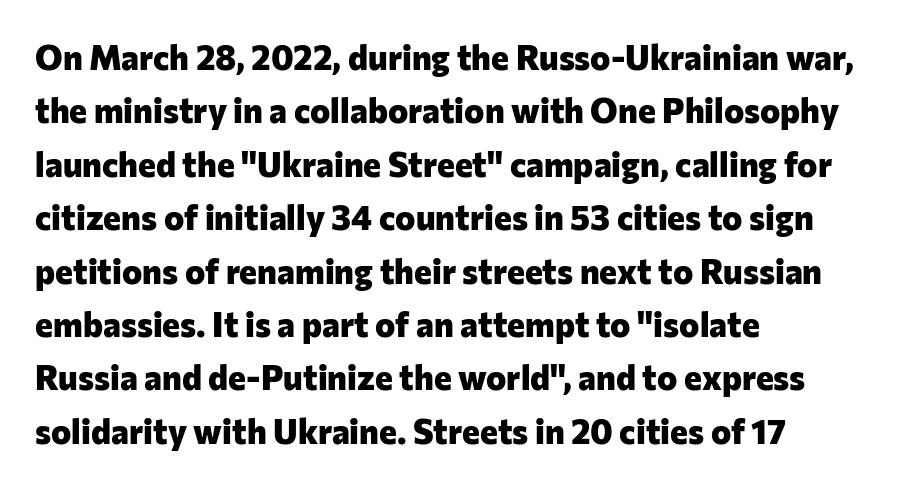
Q: Is the text bold? A: Yes.
Q: Is the text italic (slanted)? A: No, it is upright.
Q: Is the typeface a serif or a sans-serif typeface? A: Sans-serif.
Q: Is the text underlined? A: No.
Q: How is the paragraph aligned? A: Left-aligned.
Q: Is the spacing between letters normal or unusually wide? A: Normal.
Q: Is the spacing between lines tight, normal or loose? A: Normal.
Q: Width (condensed, normal, or wide)? A: Normal.
Q: Stroke contrast? A: Low.
Q: x-height? A: Medium.
Q: Monospaced? A: No.
